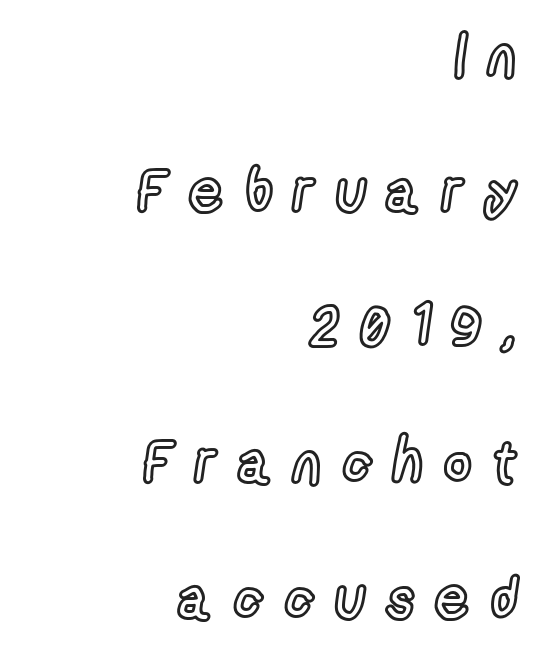
{"width": "condensed", "x_height": "medium", "monospaced": "no", "underline": "no", "align": "right", "line_spacing": "loose", "line_spacing_ratio": 2.3, "letter_spacing": "wide", "letter_spacing_em": 0.36, "glyph_px": 59}
